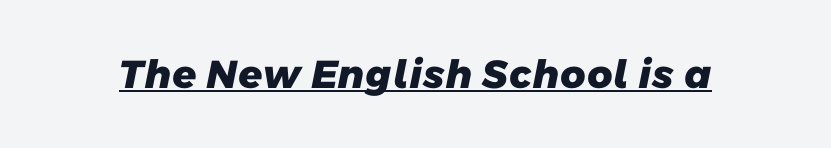
The image shows 39 px heavy sans-serif type; set normal letter spacing, underlined; low stroke contrast and a medium x-height.
